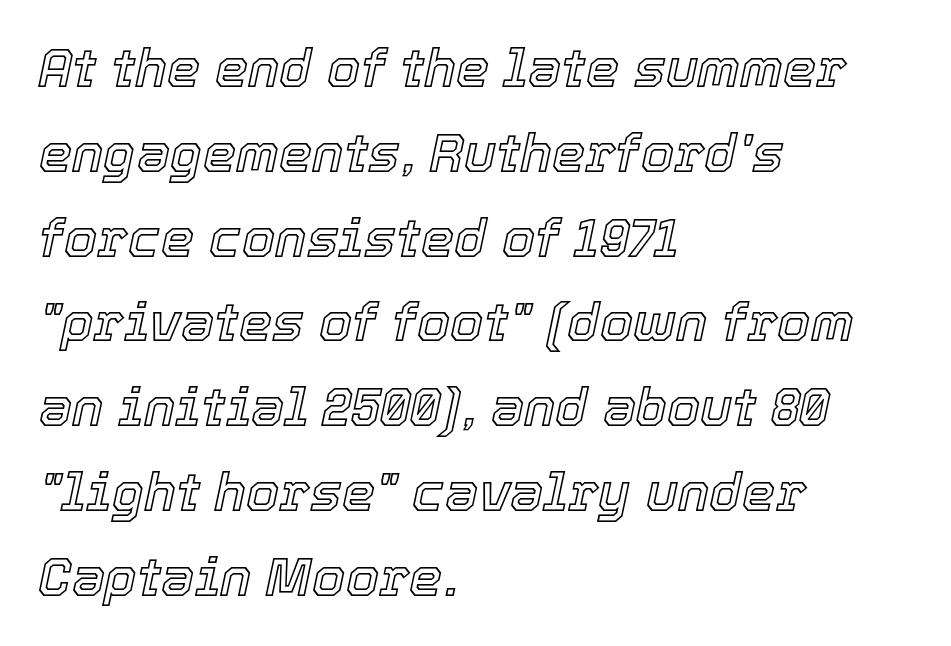
{"italic": "yes", "lean": "right", "slant_degrees": 12, "width": "normal", "x_height": "medium", "monospaced": "no", "underline": "no", "align": "left", "line_spacing": "normal", "line_spacing_ratio": 1.6, "letter_spacing": "normal", "letter_spacing_em": 0.0, "glyph_px": 53}
